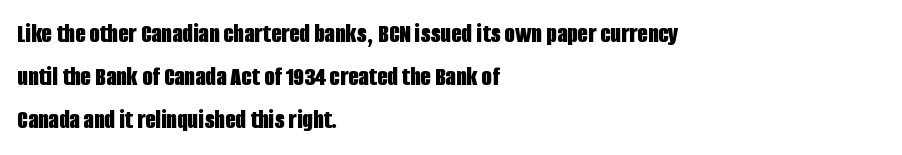
The image shows 27 px bold type, upright; set left-aligned, normal line spacing (1.6x), normal letter spacing, not underlined.
